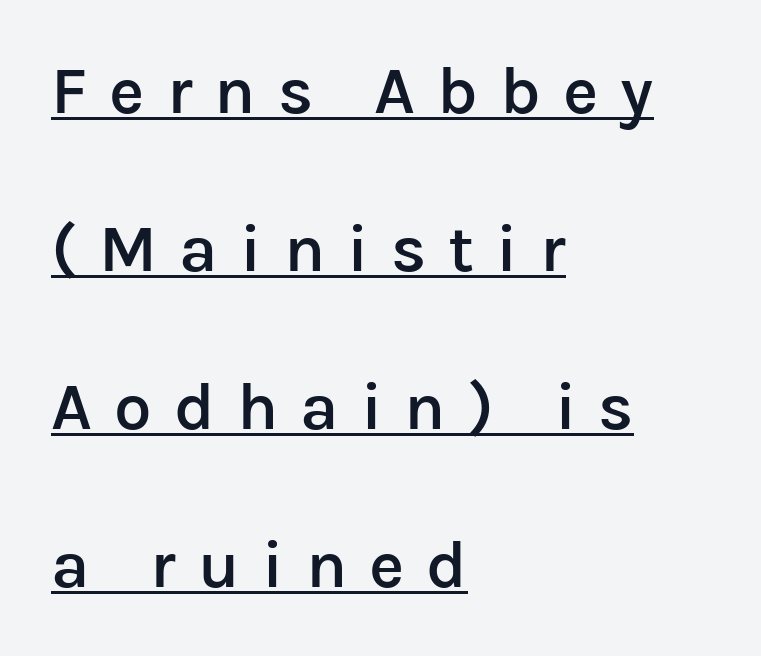
Tracking here is generous; glyphs stand well apart from one another. The lines are quadded left. Widely set lines give the paragraph a tall, airy silhouette. In terms of weight, the rendering is demibold, just under bold.
